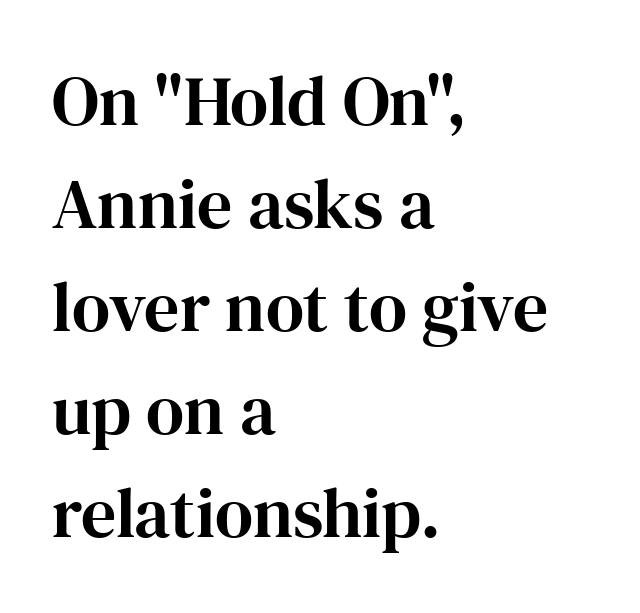
{"serif": "yes", "italic": "no", "width": "normal", "stroke_contrast": "high", "x_height": "medium", "monospaced": "no", "underline": "no", "align": "left", "line_spacing": "normal", "line_spacing_ratio": 1.47, "letter_spacing": "normal", "letter_spacing_em": 0.0, "glyph_px": 70}
